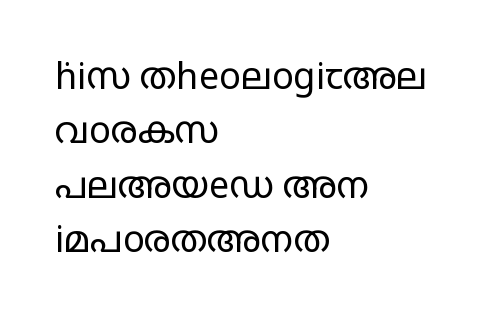
The image shows 36 px regular-weight, wide sans-serif type, upright; set left-aligned, normal line spacing (1.51x), normal letter spacing, not underlined; low stroke contrast and a large x-height.
